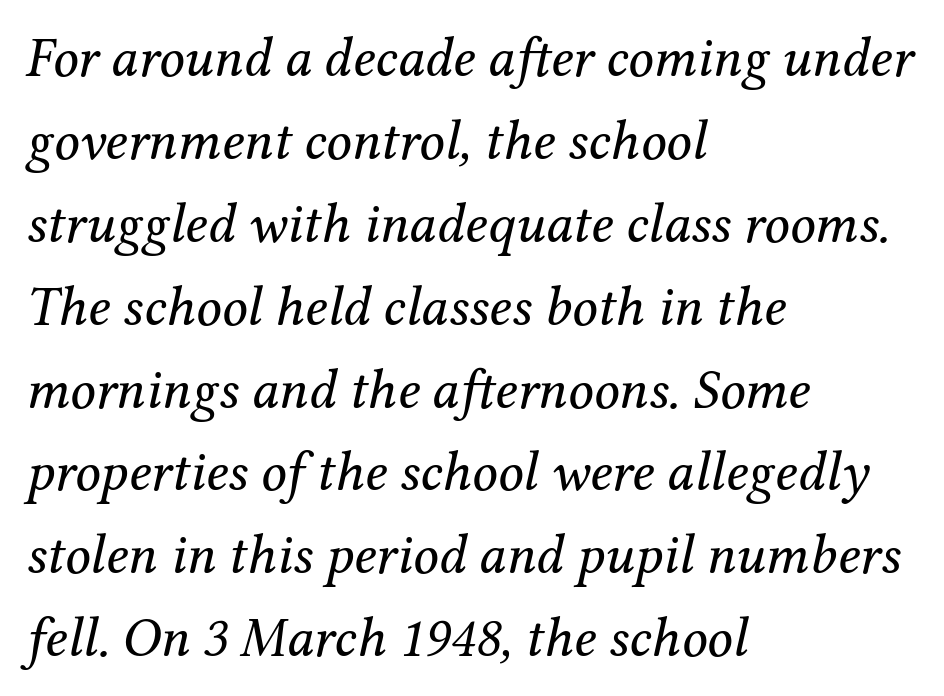
Stem width sits at or under what a default text font uses. There's an unmistakable incline to the writing here. This sample is left-justified, so line endings fall wherever the words run out. These lines are rendered in a variable-pitch font. The horizontal fit of the characters is conventional and even.
